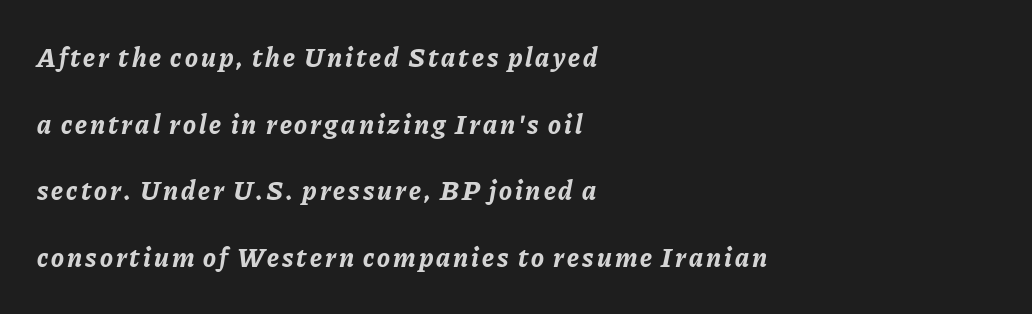
Q: Is the text bold? A: Yes.
Q: Is the text italic (slanted)? A: Yes, it leans right by about 11 degrees.
Q: Is the text underlined? A: No.
Q: How is the paragraph aligned? A: Left-aligned.
Q: Is the spacing between lines tight, normal or loose? A: Loose.
